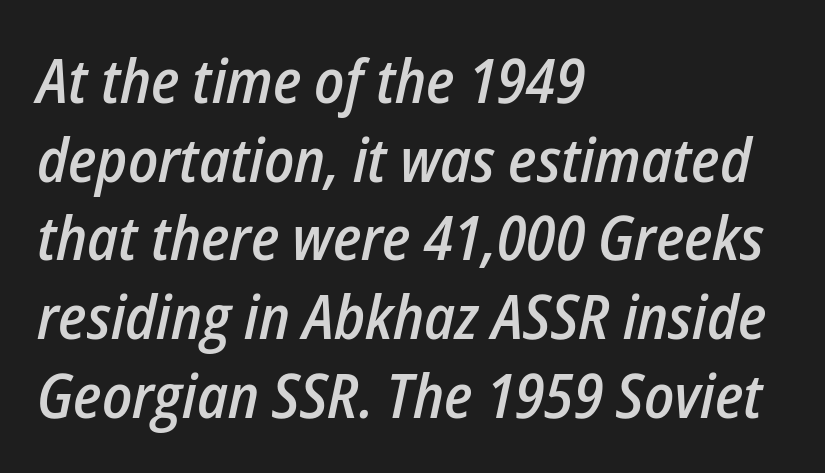
Q: Is the text bold? A: Semi-bold.
Q: Is the text italic (slanted)? A: Yes, it leans right by about 12 degrees.
Q: Is the text underlined? A: No.
Q: How is the paragraph aligned? A: Left-aligned.
Q: Is the spacing between letters normal or unusually wide? A: Normal.
Q: Is the spacing between lines tight, normal or loose? A: Normal.
Q: Width (condensed, normal, or wide)? A: Condensed.
Q: Stroke contrast? A: Low.
Q: x-height? A: Medium.
Q: Monospaced? A: No.
